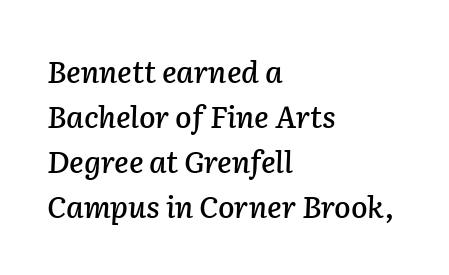
{"italic": "yes", "lean": "right", "slant_degrees": 2, "width": "normal", "stroke_contrast": "low", "x_height": "medium", "monospaced": "no", "underline": "no", "align": "left", "line_spacing": "normal", "line_spacing_ratio": 1.5, "letter_spacing": "normal", "letter_spacing_em": 0.0, "glyph_px": 30}
